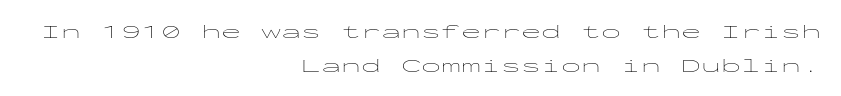
Q: Is the text bold? A: No.
Q: Is the text italic (slanted)? A: No, it is upright.
Q: Is the text underlined? A: No.
Q: How is the paragraph aligned? A: Right-aligned.
Q: Is the spacing between letters normal or unusually wide? A: Normal.
Q: Is the spacing between lines tight, normal or loose? A: Normal.
